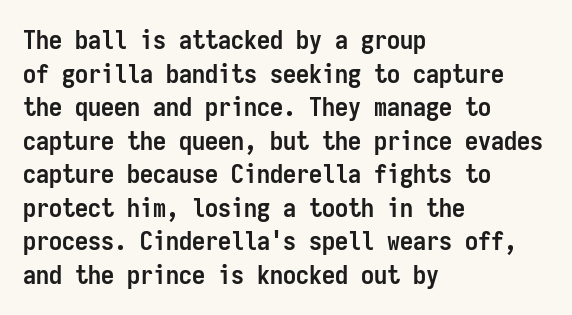
Regarding leading, the lines here are spaced in the standard way. Nothing unusual about the tracking: characters are spaced as the font intends. Clear beneath every line of the passage. The compositor pushed each line to the left boundary. Ascenders rise straight up at ninety degrees. The font is running at its bold setting.
